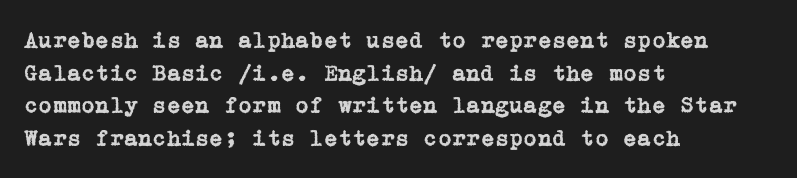
The image shows 23 px text type, upright; set left-aligned, normal line spacing (1.42x), normal letter spacing, not underlined.
